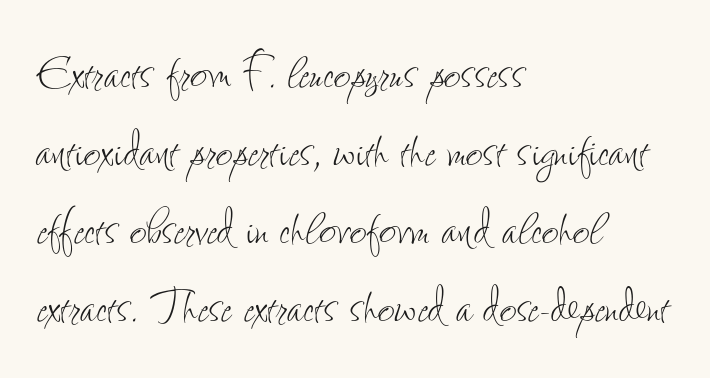
Summary of weight: not heavy and not bold. Letters rest on an invisible, unmarked baseline. The letters advance in unequal steps, a hallmark of proportional type. Compared with typical body copy, the letter spacing here is the same.
